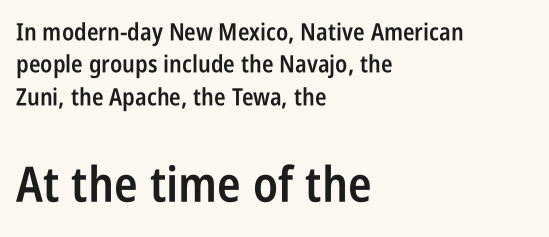
The image shows 49 px semibold, condensed sans-serif type, upright; set left-aligned, normal line spacing (1.35x), normal letter spacing, not underlined; the second (bottom) block is 2.04x larger; low stroke contrast and a large x-height.
